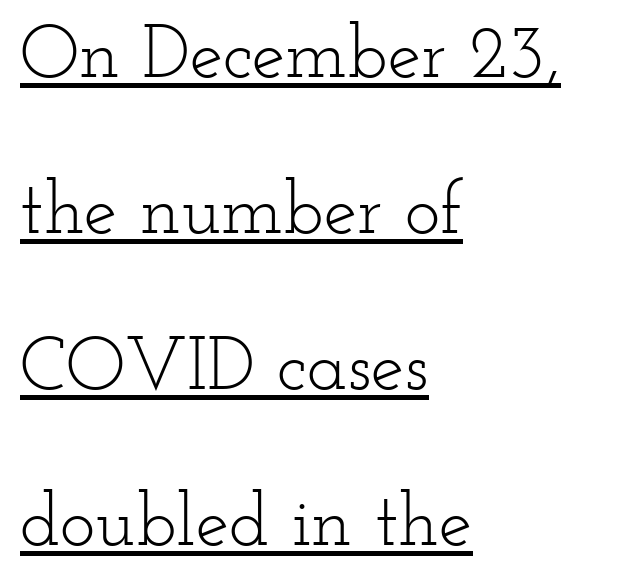
Q: Is the text bold? A: No.
Q: Is the text italic (slanted)? A: No, it is upright.
Q: Is the typeface a serif or a sans-serif typeface? A: Serif.
Q: Is the text underlined? A: Yes.
Q: How is the paragraph aligned? A: Left-aligned.
Q: Is the spacing between letters normal or unusually wide? A: Normal.
Q: Is the spacing between lines tight, normal or loose? A: Loose.
Q: Width (condensed, normal, or wide)? A: Wide.
Q: Stroke contrast? A: Low.
Q: x-height? A: Small.
Q: Monospaced? A: No.
